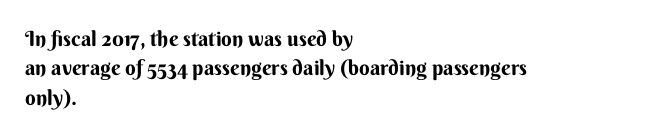
Q: Is the text bold? A: Yes.
Q: Is the text italic (slanted)? A: No, it is upright.
Q: Is the text underlined? A: No.
Q: How is the paragraph aligned? A: Left-aligned.
Q: Is the spacing between letters normal or unusually wide? A: Normal.
Q: Is the spacing between lines tight, normal or loose? A: Normal.
